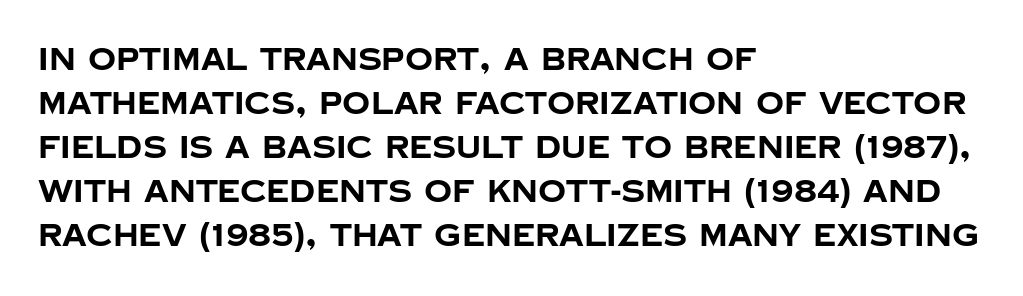
Do the characters align in a grid? No, the font is proportional. Characters follow at the spacing the type designer built in. The rendering anchors every line to the left-hand side. Emphasis by weight is at full strength: bold. Every stem runs plumb, perpendicular to the baseline.
